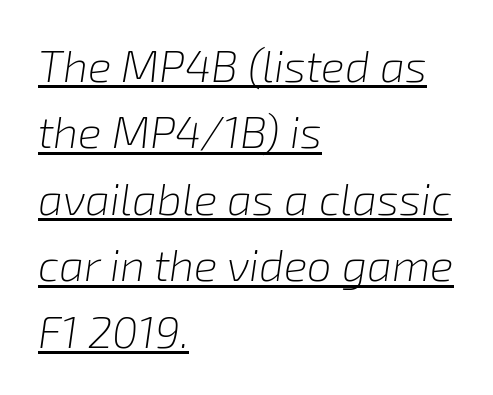
The image shows 44 px light type, italic (leaning right); set left-aligned, normal line spacing (1.51x), normal letter spacing, underlined; low stroke contrast and a medium x-height.
